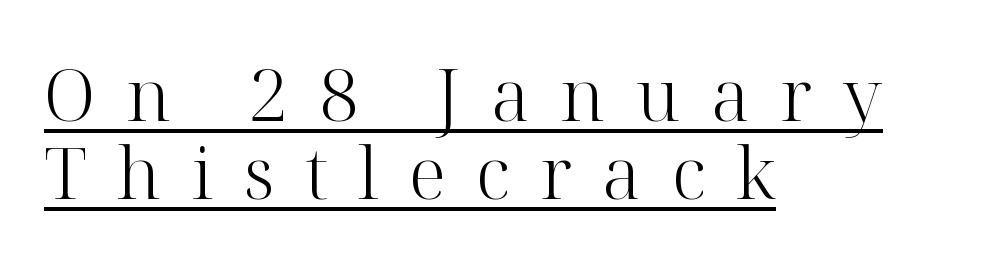
Q: Is the text bold? A: No.
Q: Is the text italic (slanted)? A: No, it is upright.
Q: Is the typeface a serif or a sans-serif typeface? A: Serif.
Q: Is the text underlined? A: Yes.
Q: How is the paragraph aligned? A: Left-aligned.
Q: Is the spacing between letters normal or unusually wide? A: Unusually wide.
Q: Is the spacing between lines tight, normal or loose? A: Tight.
Q: Width (condensed, normal, or wide)? A: Normal.
Q: Stroke contrast? A: High.
Q: x-height? A: Medium.
Q: Monospaced? A: No.
